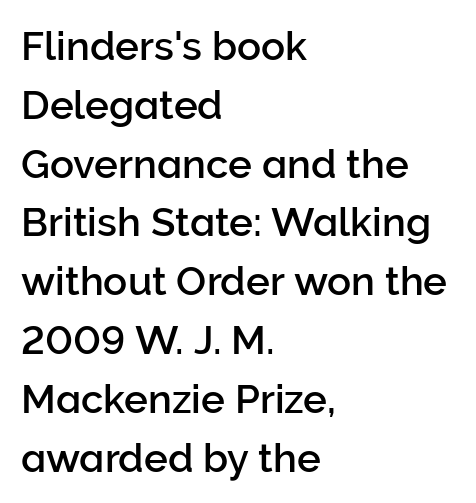
The image shows 40 px sans-serif type, upright; set left-aligned, normal line spacing (1.47x), normal letter spacing, not underlined; low stroke contrast and a medium x-height.
